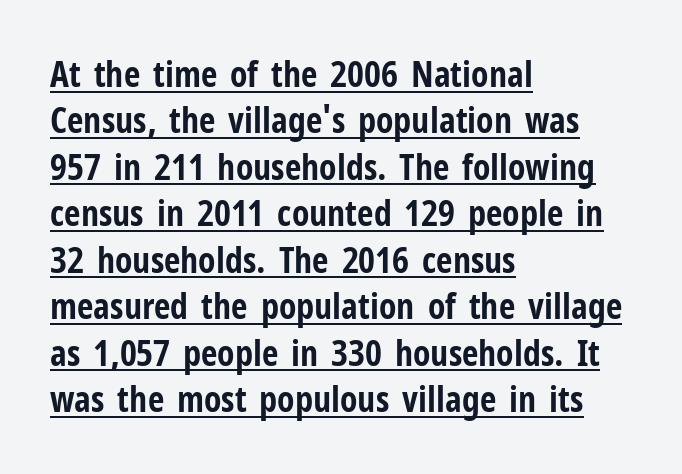
Q: Is the text bold? A: Yes.
Q: Is the text italic (slanted)? A: No, it is upright.
Q: Is the typeface a serif or a sans-serif typeface? A: Sans-serif.
Q: Is the text underlined? A: Yes.
Q: How is the paragraph aligned? A: Left-aligned.
Q: Is the spacing between letters normal or unusually wide? A: Normal.
Q: Is the spacing between lines tight, normal or loose? A: Normal.
Q: Width (condensed, normal, or wide)? A: Condensed.
Q: Stroke contrast? A: Low.
Q: x-height? A: Medium.
Q: Monospaced? A: No.
